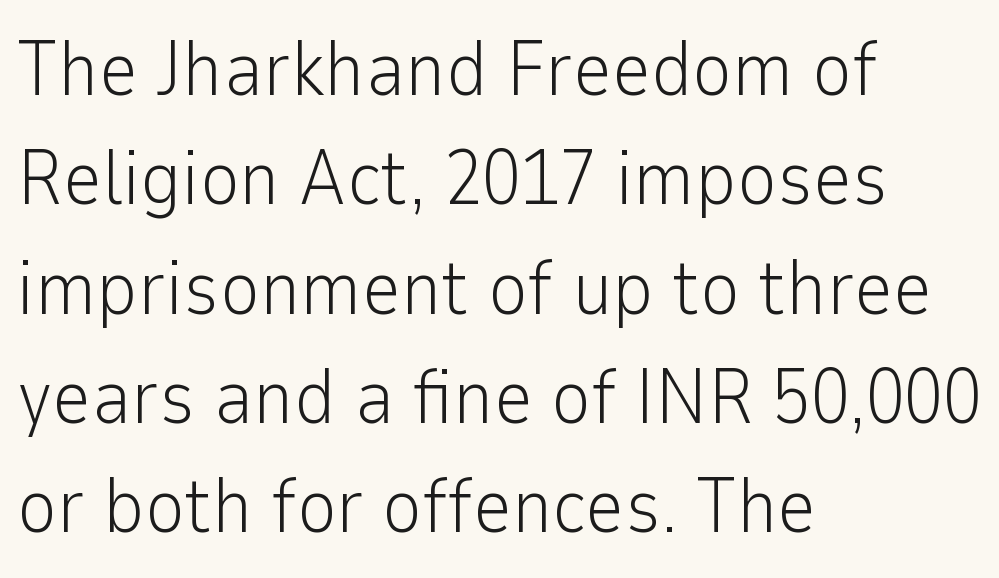
The image shows 77 px light sans-serif type, upright; set left-aligned, normal line spacing (1.42x), normal letter spacing, not underlined; low stroke contrast and a medium x-height.
